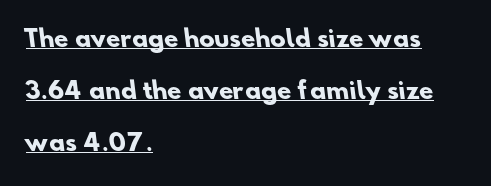
Q: Is the text bold? A: Yes.
Q: Is the text underlined? A: Yes.
Q: How is the paragraph aligned? A: Left-aligned.
Q: Is the spacing between letters normal or unusually wide? A: Normal.
Q: Is the spacing between lines tight, normal or loose? A: Loose.
